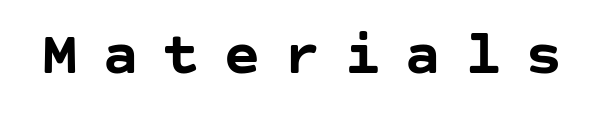
The typography opts for an upright posture over an oblique one. Letter spacing: wide. Strokes here are thick enough to call this a true bold. These lines are composed in type without serifs.
